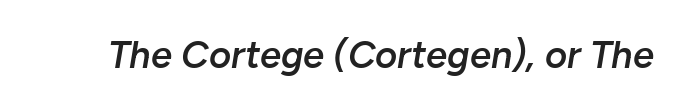
Look at the stroke-to-counter ratio: somewhat heavy, a semibold. Spacing verdict: proportional, widths tailored to each character. Style check: oblique. The gap between lines stays unmarked.
